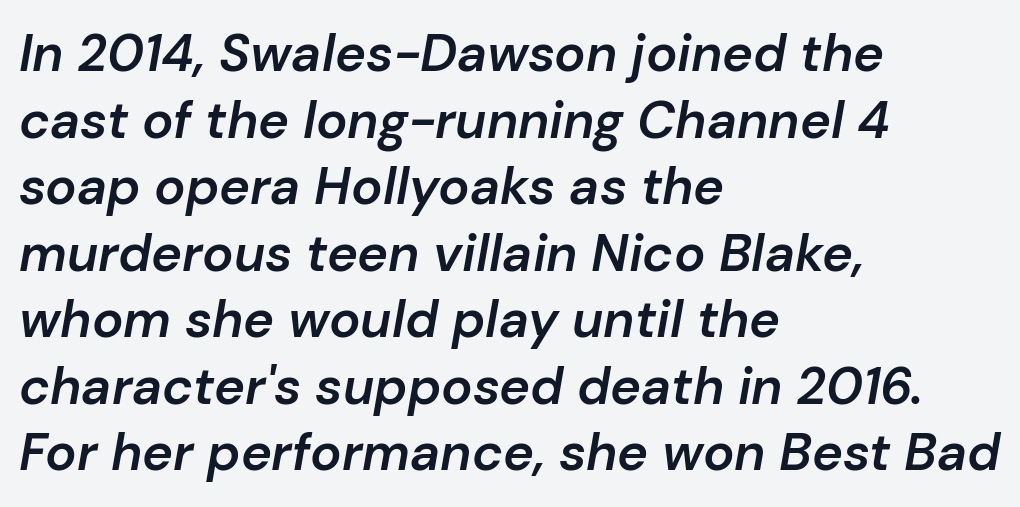
The image shows 52 px semibold type, italic (leaning right); set left-aligned, normal line spacing (1.28x), normal letter spacing, not underlined; low stroke contrast and a medium x-height.
